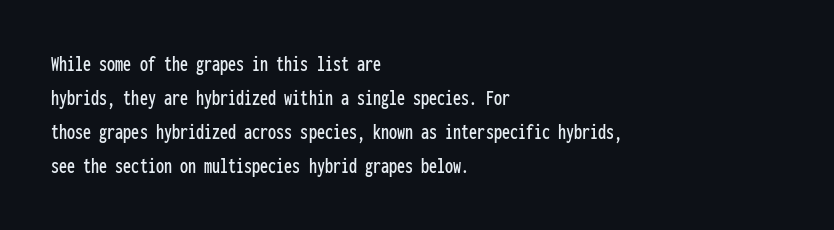
{"italic": "no", "underline": "no", "align": "left", "line_spacing": "normal", "line_spacing_ratio": 1.48, "letter_spacing": "normal", "letter_spacing_em": 0.0, "glyph_px": 23}
